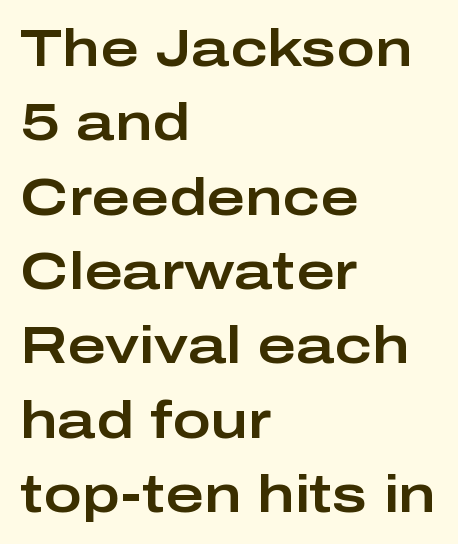
Q: Is the text italic (slanted)? A: No, it is upright.
Q: Is the typeface a serif or a sans-serif typeface? A: Sans-serif.
Q: Is the text underlined? A: No.
Q: How is the paragraph aligned? A: Left-aligned.
Q: Is the spacing between letters normal or unusually wide? A: Normal.
Q: Is the spacing between lines tight, normal or loose? A: Normal.
Q: Width (condensed, normal, or wide)? A: Wide.
Q: Stroke contrast? A: Low.
Q: x-height? A: Medium.
Q: Monospaced? A: No.
